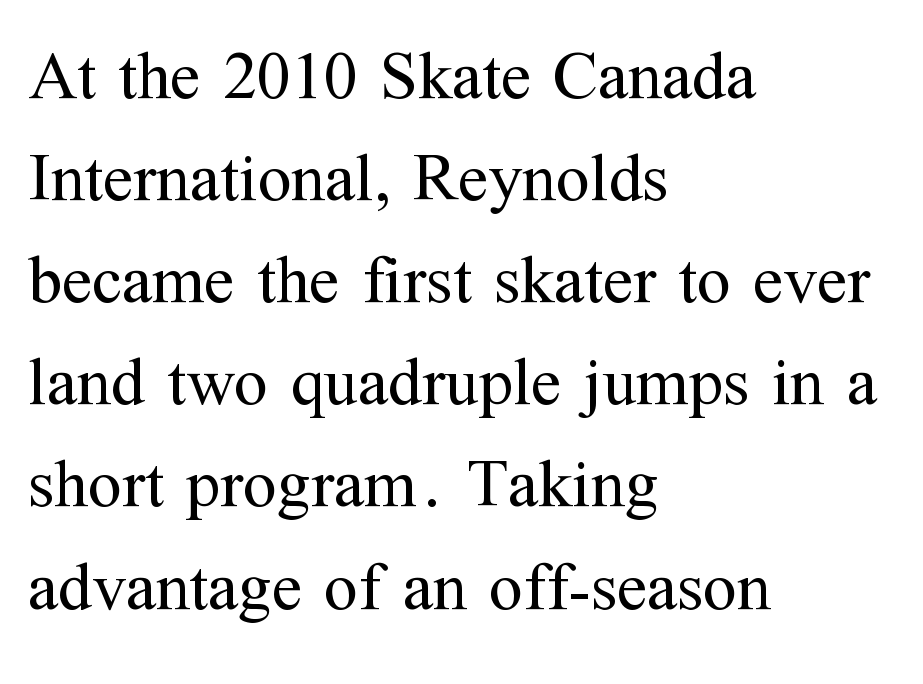
{"serif": "yes", "italic": "no", "bold": "no", "weight": "regular", "width": "normal", "stroke_contrast": "medium", "x_height": "medium", "monospaced": "no", "underline": "no", "align": "left", "line_spacing": "normal", "line_spacing_ratio": 1.48, "letter_spacing": "normal", "letter_spacing_em": 0.0, "glyph_px": 69}
